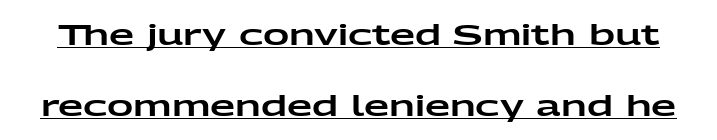
Q: Is the text italic (slanted)? A: No, it is upright.
Q: Is the typeface a serif or a sans-serif typeface? A: Sans-serif.
Q: Is the text underlined? A: Yes.
Q: Is the spacing between letters normal or unusually wide? A: Normal.
Q: Is the spacing between lines tight, normal or loose? A: Loose.
Q: Width (condensed, normal, or wide)? A: Wide.
Q: Stroke contrast? A: Low.
Q: x-height? A: Medium.
Q: Monospaced? A: No.
